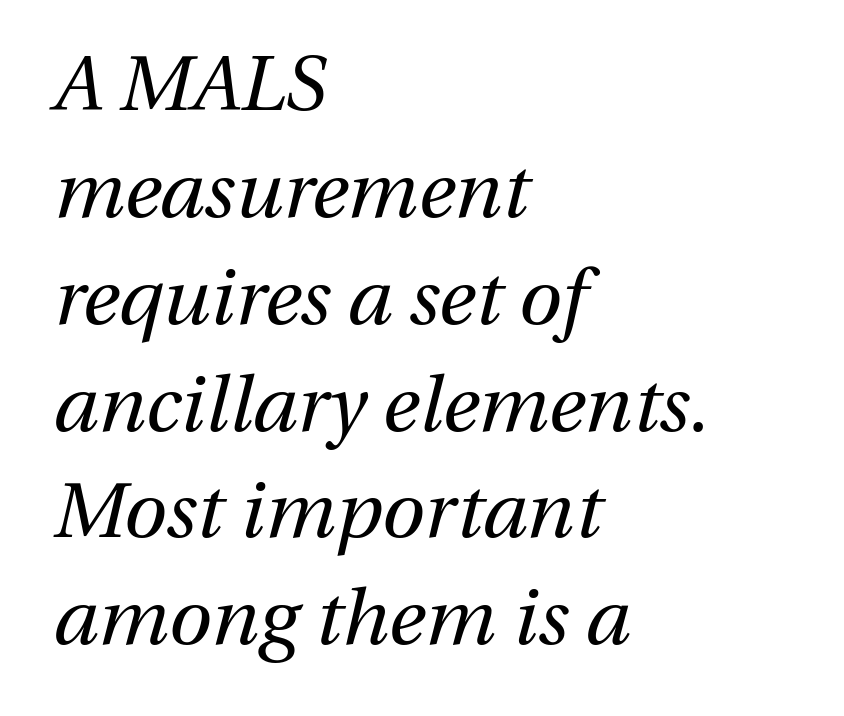
Horizontal alignment here is leftward, the default for most running prose. Glyph-to-glyph distance matches everyday printed text. Italic: yes, the glyphs are oblique. You could not count columns in this text — the font is proportionally spaced. Leading: standard. This is not heavy type; no bold has been used.
